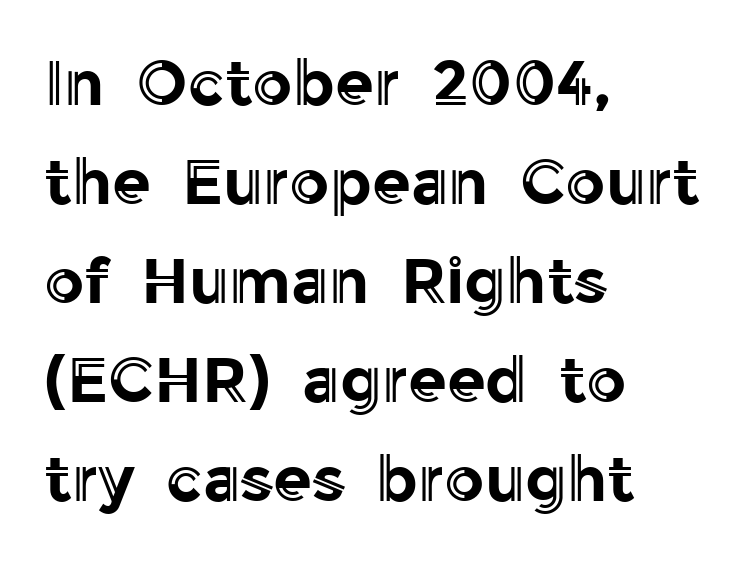
The image shows 63 px text type, upright; set left-aligned, normal line spacing (1.57x), normal letter spacing, not underlined; a medium x-height.
